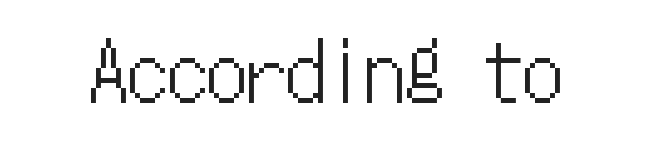
Do the letters lean? They stand straight. Is the letter spacing exaggerated? No — it looks like the ordinary default. This sample has the even, mechanical cadence of fixed-width lettering. Lines of text with bare space underneath.
